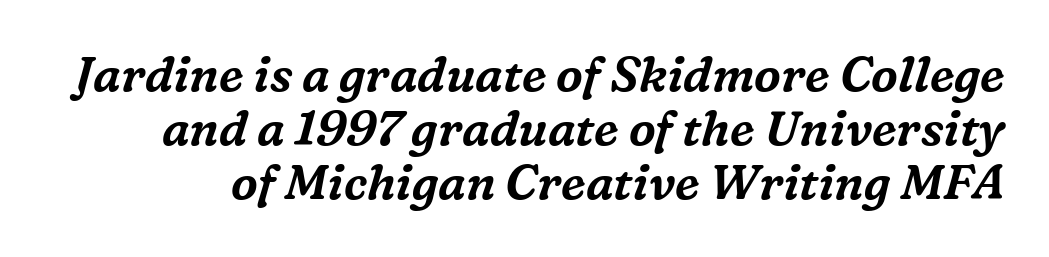
Q: Is the text italic (slanted)? A: Yes, it leans right by about 16 degrees.
Q: Is the typeface a serif or a sans-serif typeface? A: Serif.
Q: Is the text underlined? A: No.
Q: Is the spacing between letters normal or unusually wide? A: Normal.
Q: Is the spacing between lines tight, normal or loose? A: Tight.
Q: Width (condensed, normal, or wide)? A: Normal.
Q: Stroke contrast? A: Medium.
Q: x-height? A: Medium.
Q: Monospaced? A: No.
